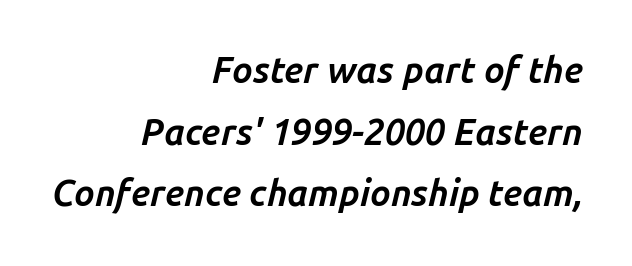
The image shows 36 px bold type, italic (leaning right); set right-aligned, line spacing 1.71x, normal letter spacing, not underlined; low stroke contrast and a medium x-height.
